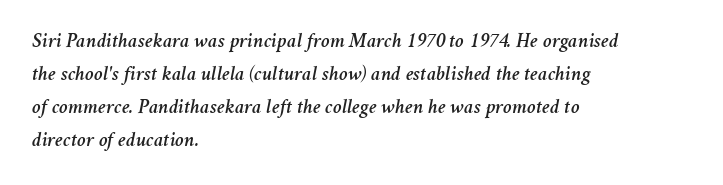
The image shows 21 px text type, italic (leaning right); set left-aligned, normal line spacing (1.57x), normal letter spacing, not underlined.
